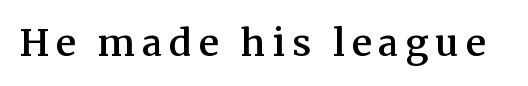
{"serif": "yes", "italic": "no", "bold": "semi", "weight": "semibold", "width": "normal", "stroke_contrast": "medium", "x_height": "medium", "monospaced": "no", "underline": "no", "glyph_px": 37}
